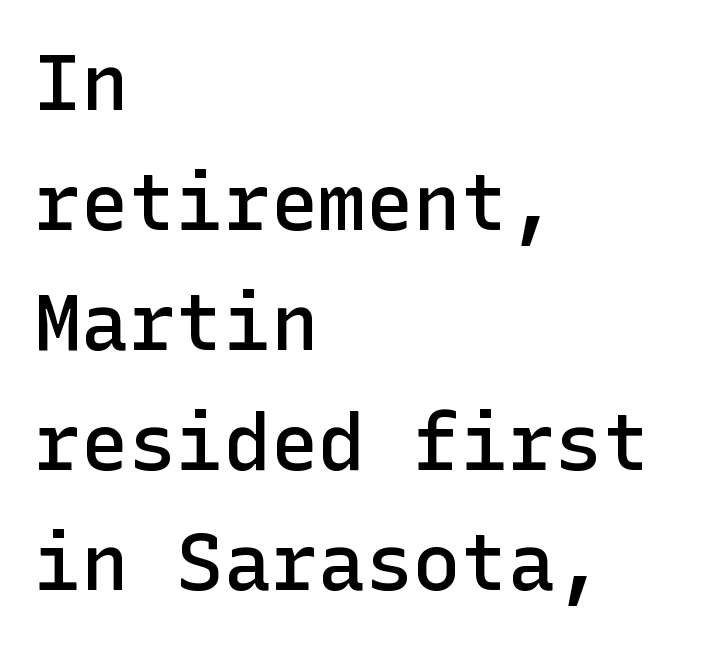
Q: Is the text bold? A: Semi-bold.
Q: Is the text italic (slanted)? A: No, it is upright.
Q: Is the typeface a serif or a sans-serif typeface? A: Sans-serif.
Q: Is the text underlined? A: No.
Q: How is the paragraph aligned? A: Left-aligned.
Q: Is the spacing between letters normal or unusually wide? A: Normal.
Q: Is the spacing between lines tight, normal or loose? A: Normal.
Q: Width (condensed, normal, or wide)? A: Normal.
Q: Stroke contrast? A: Low.
Q: x-height? A: Medium.
